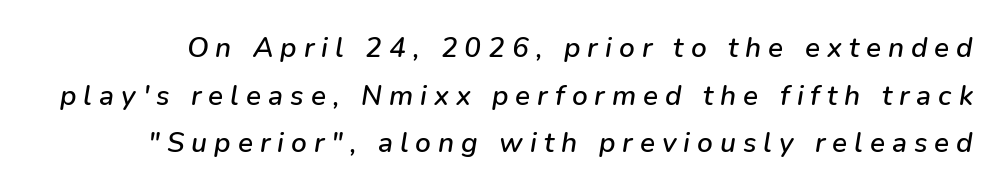
{"italic": "yes", "lean": "right", "slant_degrees": 9, "width": "normal", "stroke_contrast": "low", "x_height": "medium", "monospaced": "no", "underline": "no", "line_spacing": "normal", "line_spacing_ratio": 1.7, "letter_spacing": "wide", "letter_spacing_em": 0.25, "glyph_px": 28}
